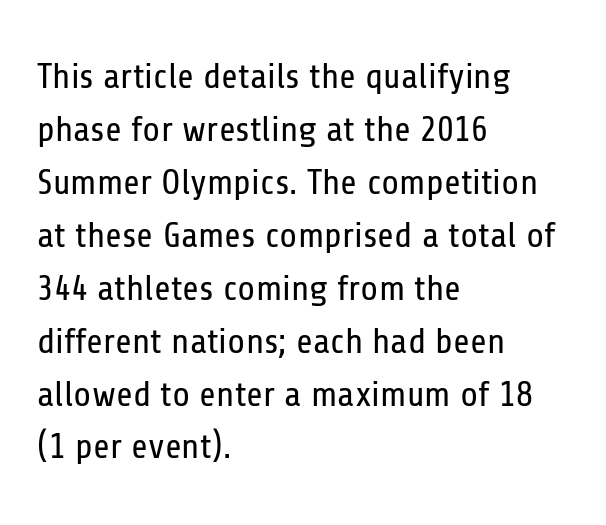
{"serif": "no", "italic": "no", "bold": "no", "weight": "regular", "width": "condensed", "stroke_contrast": "low", "x_height": "medium", "monospaced": "no", "underline": "no", "align": "left", "line_spacing": "normal", "line_spacing_ratio": 1.47, "letter_spacing": "normal", "letter_spacing_em": 0.0, "glyph_px": 36}
